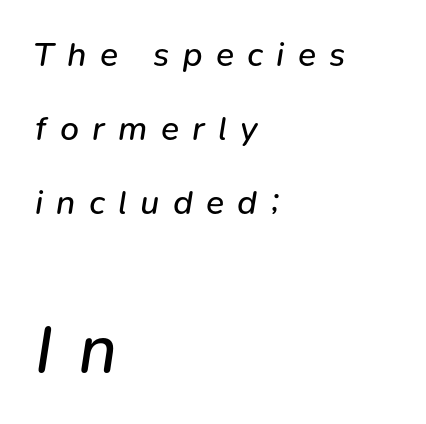
{"italic": "yes", "lean": "right", "slant_degrees": 9, "bold": "no", "weight": "regular", "width": "normal", "stroke_contrast": "low", "x_height": "medium", "monospaced": "no", "underline": "no", "align": "left", "line_spacing": "loose", "line_spacing_ratio": 2.17, "letter_spacing": "wide", "letter_spacing_em": 0.39, "larger_block": "second", "size_ratio": 1.97, "glyph_px": 67}
